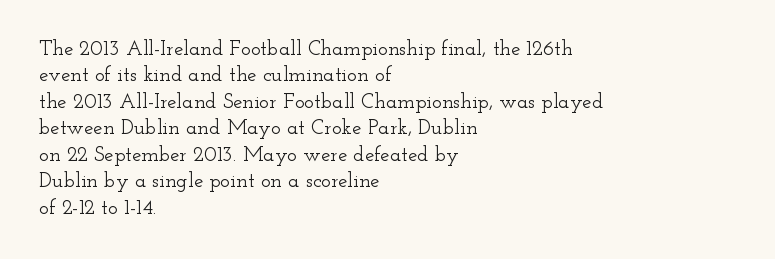
{"italic": "no", "underline": "no", "align": "left", "line_spacing": "normal", "line_spacing_ratio": 1.26, "letter_spacing": "normal", "letter_spacing_em": 0.0, "glyph_px": 21}
